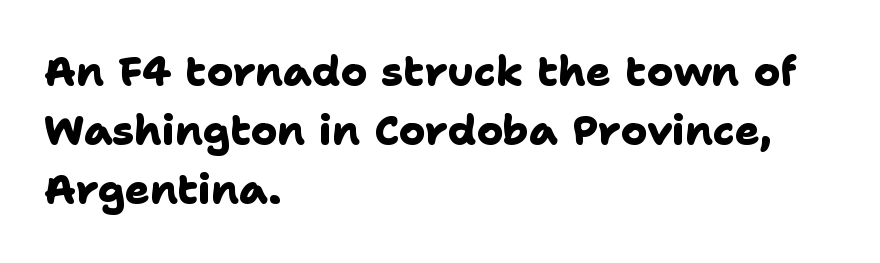
The image shows 41 px heavy sans-serif type; set left-aligned, normal line spacing (1.44x), normal letter spacing, not underlined; low stroke contrast and a medium x-height.
